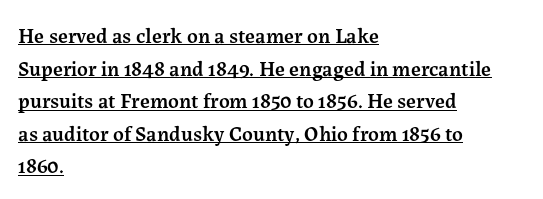
{"italic": "no", "bold": "semi", "underline": "yes", "align": "left", "line_spacing": "normal", "line_spacing_ratio": 1.55, "letter_spacing": "normal", "letter_spacing_em": 0.0, "glyph_px": 21}
